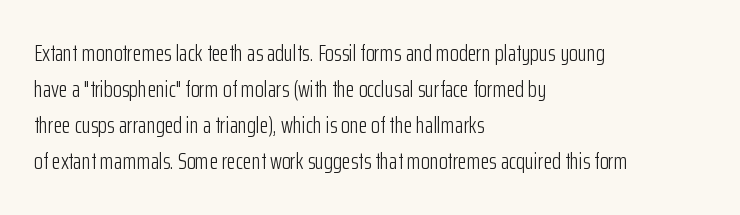
{"italic": "no", "bold": "no", "underline": "no", "align": "left", "line_spacing": "normal", "line_spacing_ratio": 1.57, "letter_spacing": "normal", "letter_spacing_em": 0.0, "glyph_px": 23}
